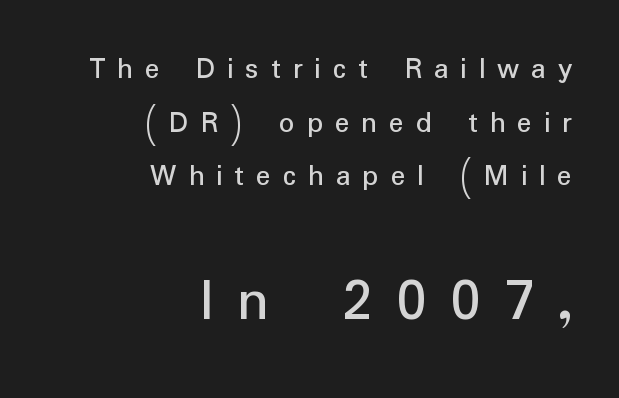
The image shows 62 px regular-weight sans-serif type, upright; set right-aligned, line spacing 1.73x, unusually wide letter spacing (+0.38 em), not underlined; the second (bottom) block is 2.0x larger; low stroke contrast and a medium x-height.
